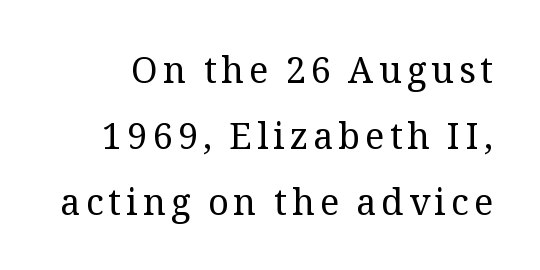
The image shows 36 px regular-weight serif type, upright; set line spacing 1.83x, not underlined; medium stroke contrast and a medium x-height.
